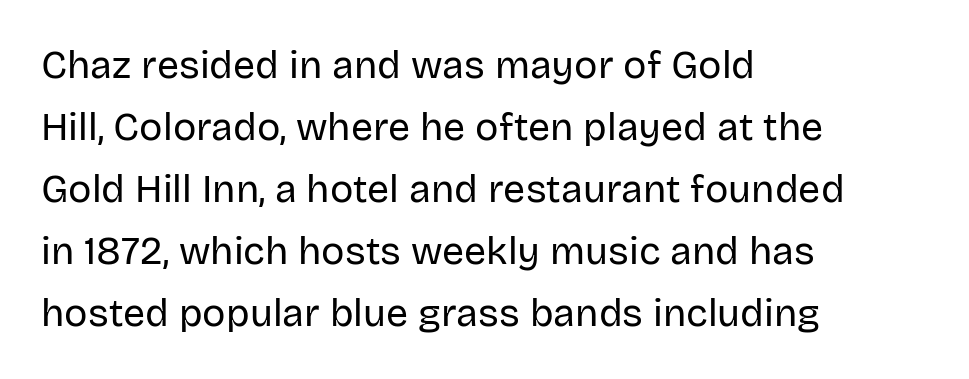
Does the type have serifs? No, each stem ends abruptly. Observe the ordinary spacing: letters are neighbours, not strangers. Do the letters lean? They stand straight. Proportional: the letters do not fall into vertical columns. No letter is thick-stroked: the sample isn't bold. The rows are spaced the way most documents space them.
